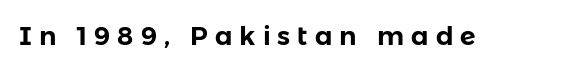
Spacing between characters has been opened up far beyond the box default. Has an underline been added? It has not. Designer's note — italics off, roman on.
